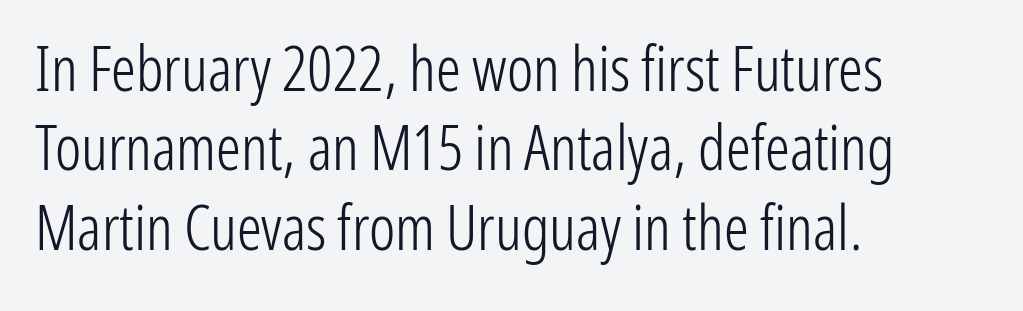
The image shows 62 px light, condensed sans-serif type, upright; set left-aligned, normal line spacing (1.28x), normal letter spacing, not underlined; low stroke contrast and a medium x-height.
